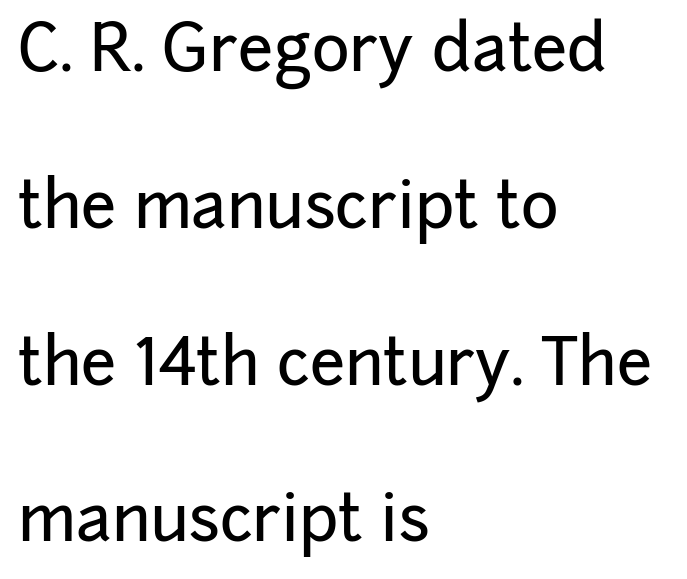
Q: Is the text italic (slanted)? A: No, it is upright.
Q: Is the typeface a serif or a sans-serif typeface? A: Sans-serif.
Q: Is the text underlined? A: No.
Q: How is the paragraph aligned? A: Left-aligned.
Q: Is the spacing between letters normal or unusually wide? A: Normal.
Q: Is the spacing between lines tight, normal or loose? A: Loose.
Q: Width (condensed, normal, or wide)? A: Normal.
Q: Stroke contrast? A: Low.
Q: x-height? A: Medium.
Q: Monospaced? A: No.
